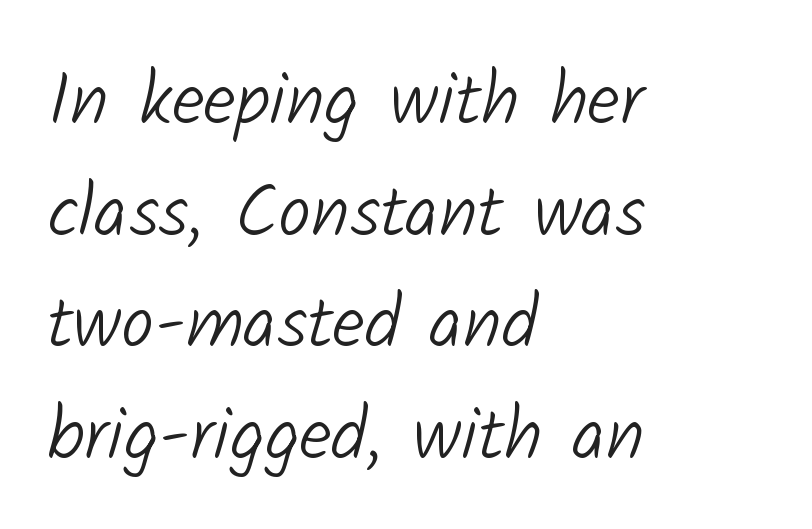
Q: Is the text bold? A: No.
Q: Is the typeface a serif or a sans-serif typeface? A: Sans-serif.
Q: Is the text underlined? A: No.
Q: How is the paragraph aligned? A: Left-aligned.
Q: Is the spacing between letters normal or unusually wide? A: Normal.
Q: Is the spacing between lines tight, normal or loose? A: Normal.
Q: Width (condensed, normal, or wide)? A: Normal.
Q: Stroke contrast? A: Low.
Q: x-height? A: Medium.
Q: Monospaced? A: No.
